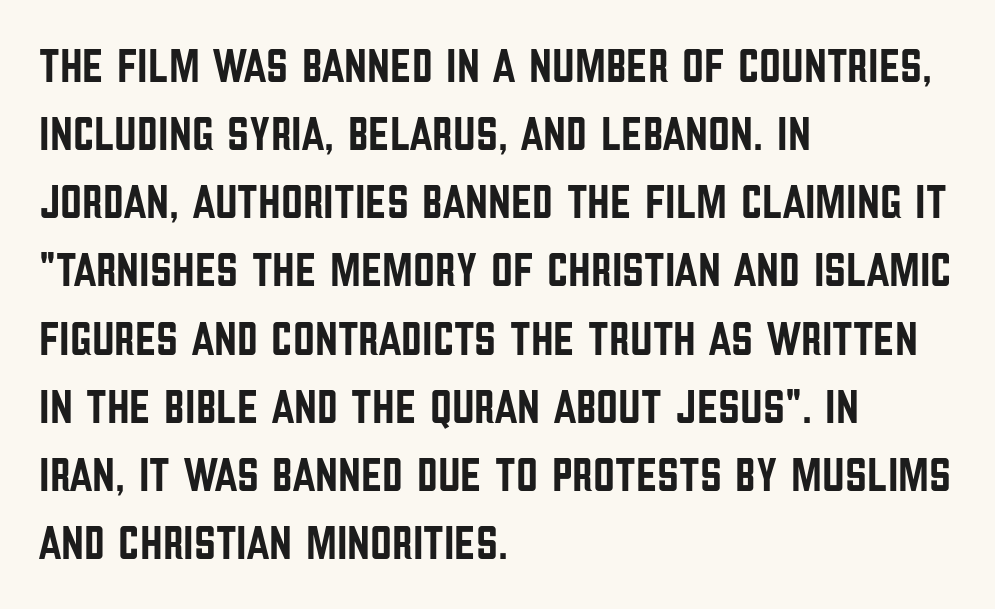
{"serif": "no", "italic": "no", "width": "condensed", "stroke_contrast": "low", "x_height": "large", "monospaced": "no", "underline": "no", "align": "left", "line_spacing": "normal", "line_spacing_ratio": 1.42, "letter_spacing": "normal", "letter_spacing_em": 0.0, "glyph_px": 48}
